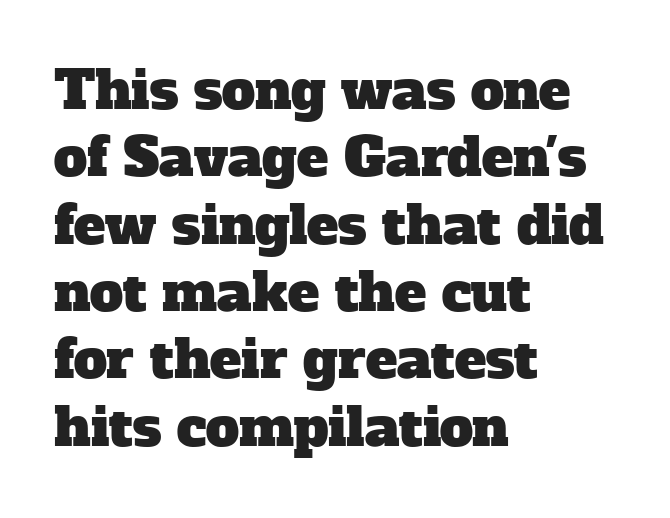
The image shows 53 px serif type; set left-aligned, normal line spacing (1.27x), normal letter spacing, not underlined; low stroke contrast and a medium x-height.
